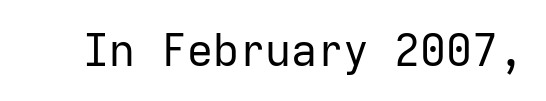
The image shows 45 px regular-weight sans-serif type, upright, monospaced; set normal letter spacing, not underlined; low stroke contrast and a medium x-height.
